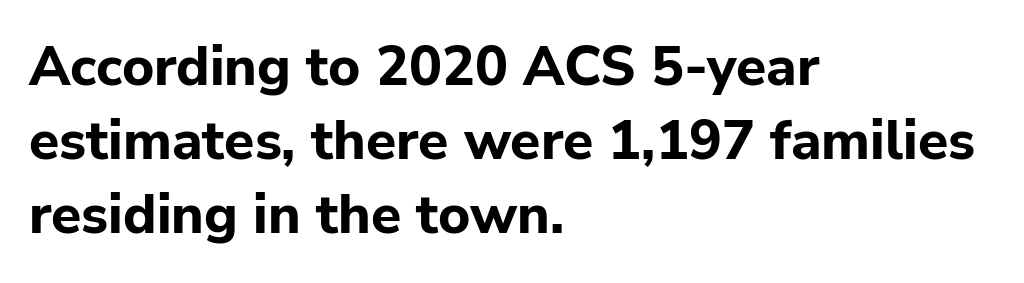
The letters stand straight up with perfectly vertical stems. All the whitespace from short lines collects on the right. Notice how descenders clear the ascenders below comfortably — that's standard leading. The letters sit at their default tracking, neither squeezed nor spread. Quick note: underline off.
